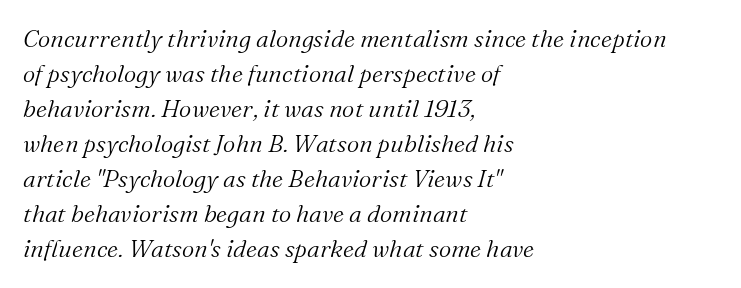
The image shows 24 px text type, italic (leaning right); set left-aligned, normal line spacing (1.46x), normal letter spacing, not underlined.
